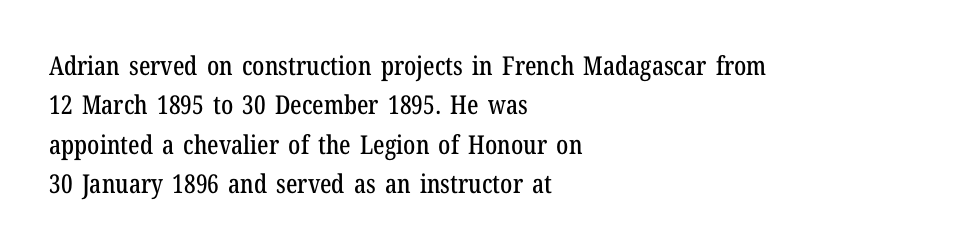
{"italic": "no", "underline": "no", "align": "left", "line_spacing": "normal", "line_spacing_ratio": 1.51, "letter_spacing": "normal", "letter_spacing_em": 0.0, "glyph_px": 26}
